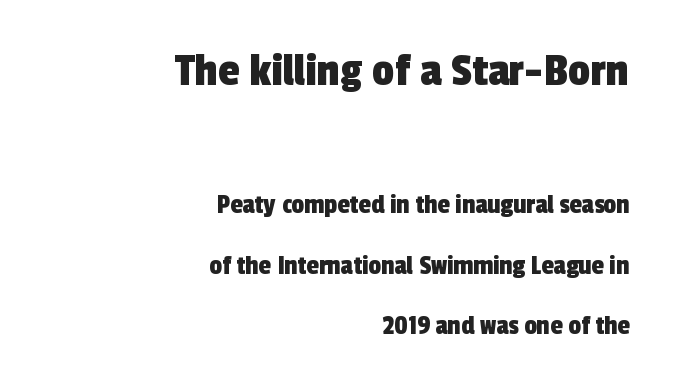
{"serif": "no", "width": "condensed", "x_height": "medium", "monospaced": "no", "underline": "no", "align": "right", "line_spacing": "loose", "line_spacing_ratio": 2.16, "letter_spacing": "normal", "letter_spacing_em": 0.0, "larger_block": "first", "size_ratio": 1.75, "glyph_px": 49}
